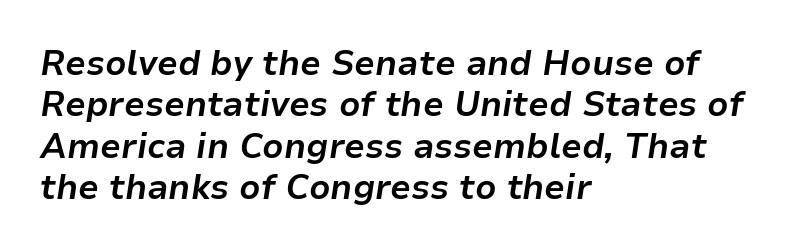
{"italic": "yes", "lean": "right", "slant_degrees": 9, "bold": "yes", "weight": "bold", "width": "normal", "stroke_contrast": "low", "x_height": "medium", "monospaced": "no", "underline": "no", "align": "left", "line_spacing_ratio": 1.22, "letter_spacing": "normal", "letter_spacing_em": 0.0, "glyph_px": 34}
